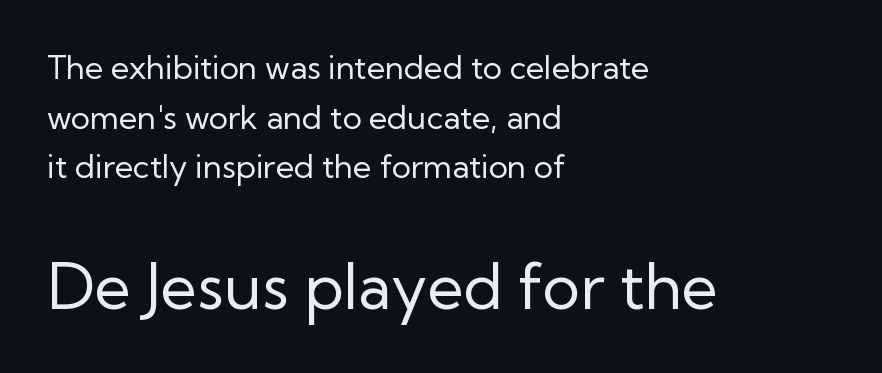
These lines stack with their left ends in a neat column. The passage shown is typed in a proportional face where columns would drift. Unlike a traditional serif, this face leaves its strokes unadorned. Tall strokes in this sample are plumb rather than angled. Does the bottom block carry the larger type? Yes, it does. These lines keep a tight, regular rhythm from letter to letter.
